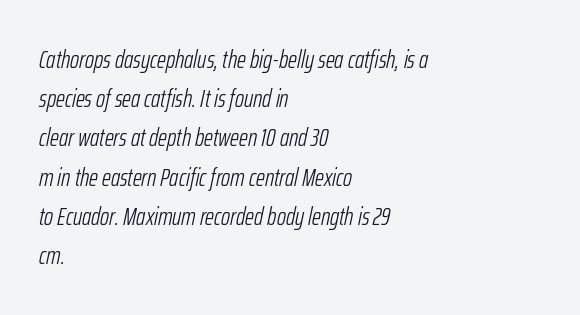
{"italic": "yes", "lean": "right", "slant_degrees": 12, "bold": "no", "underline": "no", "align": "left", "line_spacing": "normal", "line_spacing_ratio": 1.57, "letter_spacing": "normal", "letter_spacing_em": 0.0, "glyph_px": 25}
